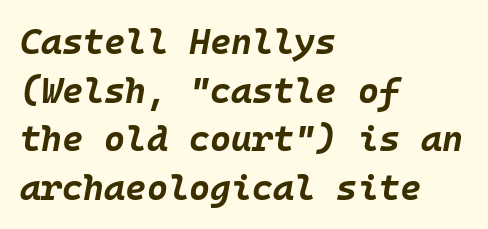
{"italic": "yes", "lean": "right", "slant_degrees": 10, "bold": "yes", "weight": "bold", "width": "normal", "stroke_contrast": "low", "x_height": "large", "monospaced": "yes", "underline": "no", "align": "left", "line_spacing": "normal", "line_spacing_ratio": 1.35, "letter_spacing": "normal", "letter_spacing_em": 0.0, "glyph_px": 36}
